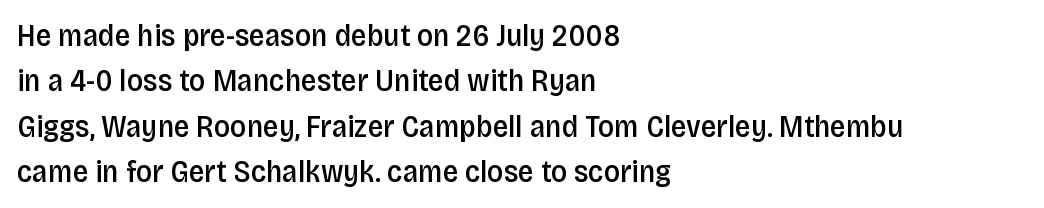
The image shows 31 px semibold, condensed sans-serif type, upright; set left-aligned, normal line spacing (1.46x), normal letter spacing, not underlined; low stroke contrast and a large x-height.
